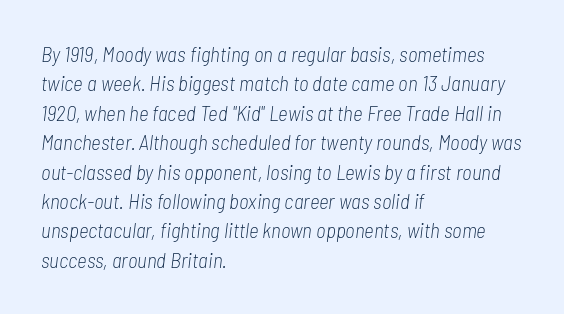
{"italic": "yes", "lean": "right", "slant_degrees": 7, "bold": "no", "underline": "no", "align": "left", "line_spacing": "normal", "line_spacing_ratio": 1.4, "letter_spacing": "normal", "letter_spacing_em": 0.0, "glyph_px": 21}
